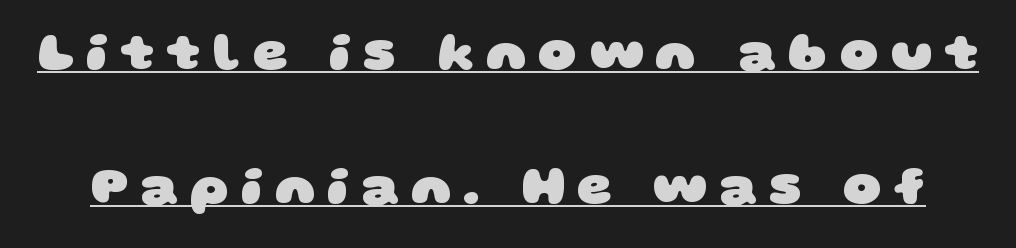
The image shows 54 px heavy, wide sans-serif type; set loose line spacing (2.48x), unusually wide letter spacing (+0.21 em), underlined; low stroke contrast and a large x-height.
